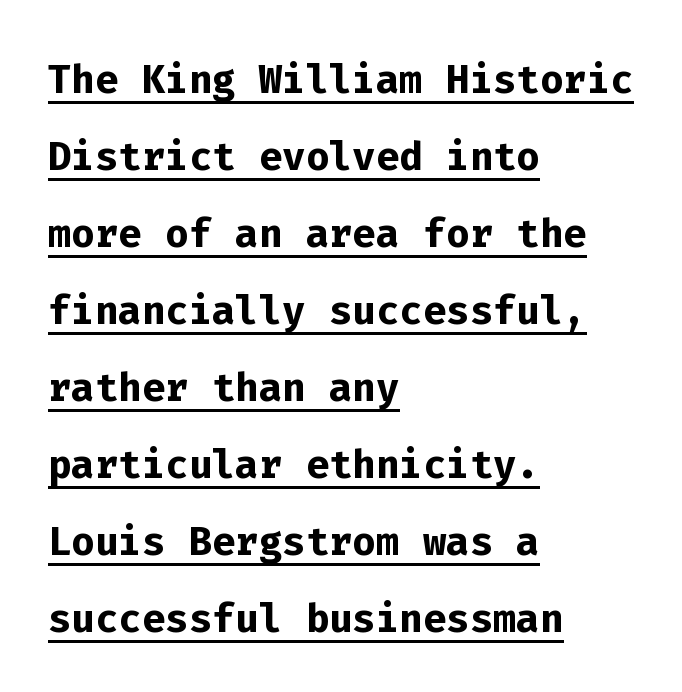
The image shows 55 px semibold sans-serif type, upright, monospaced; set left-aligned, normal line spacing (1.4x), normal letter spacing, underlined; low stroke contrast and a medium x-height.
